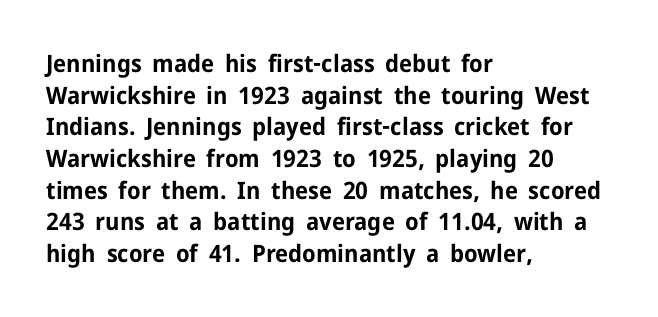
The image shows 24 px bold type, upright; set left-aligned, normal line spacing (1.32x), normal letter spacing, not underlined.
